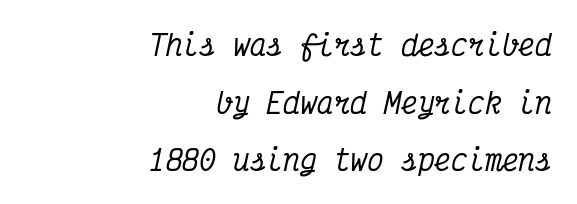
The image shows 28 px condensed serif type, italic (leaning right), monospaced; set right-aligned, loose line spacing (2.06x), normal letter spacing, not underlined; medium stroke contrast and a medium x-height.
